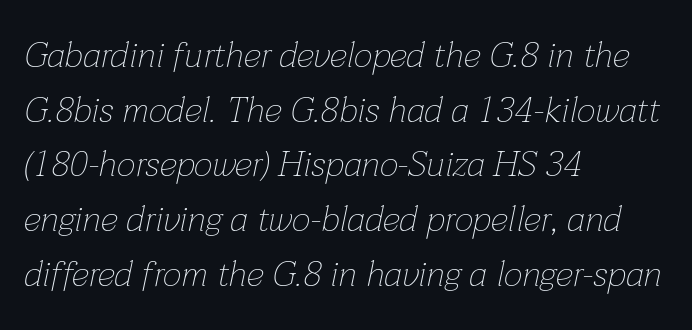
Q: Is the text bold? A: No.
Q: Is the text italic (slanted)? A: Yes, it leans right by about 12 degrees.
Q: Is the text underlined? A: No.
Q: How is the paragraph aligned? A: Left-aligned.
Q: Is the spacing between letters normal or unusually wide? A: Normal.
Q: Is the spacing between lines tight, normal or loose? A: Normal.
Q: Width (condensed, normal, or wide)? A: Normal.
Q: Stroke contrast? A: Low.
Q: x-height? A: Medium.
Q: Monospaced? A: No.
